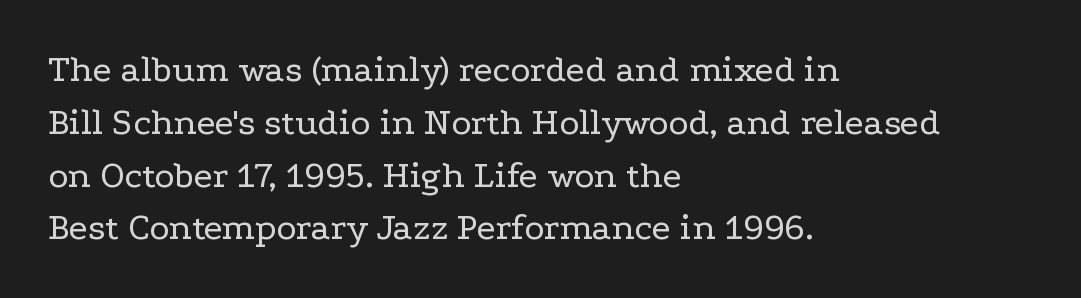
{"serif": "yes", "italic": "no", "bold": "no", "weight": "regular", "width": "wide", "stroke_contrast": "low", "x_height": "medium", "monospaced": "no", "underline": "no", "align": "left", "line_spacing": "normal", "line_spacing_ratio": 1.39, "letter_spacing": "normal", "letter_spacing_em": 0.0, "glyph_px": 38}
